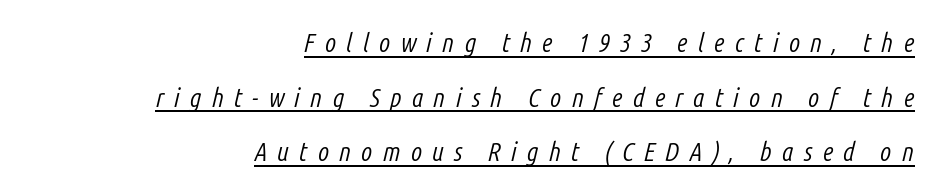
The vertical gap from one line to the next is large. In terms of letterspacing, this is a distinctly airy, spread setting. Weight: in the light-to-regular range. The rendering anchors every line to the right-hand side. Notice how the stems are inclined rather than vertical — that's the hallmark of italics.
